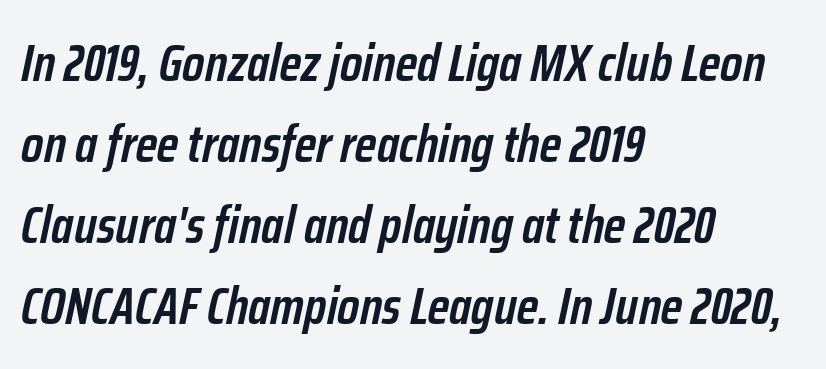
The image shows 52 px semibold, condensed type, italic (leaning right); set left-aligned, normal line spacing (1.56x), normal letter spacing, not underlined; low stroke contrast and a medium x-height.
